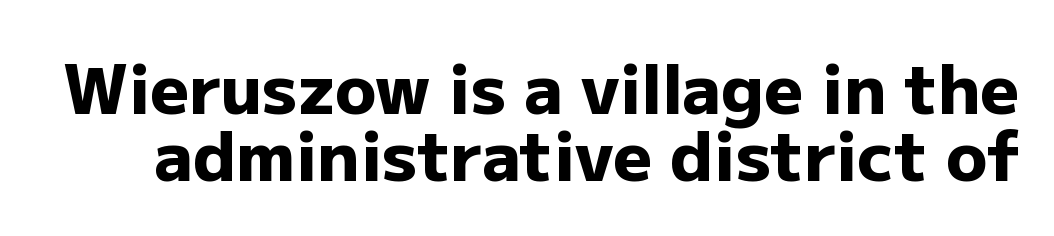
The image shows 68 px heavy sans-serif type, upright; set tight line spacing (0.98x), normal letter spacing, not underlined; low stroke contrast and a medium x-height.
